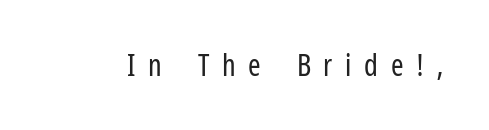
The image shows 30 px regular-weight, condensed sans-serif type, upright; set unusually wide letter spacing (+0.42 em), not underlined; low stroke contrast and a medium x-height.
